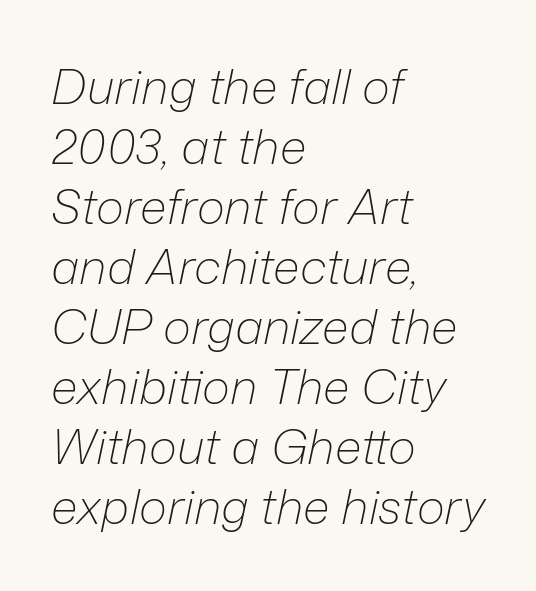
Unbolded letterforms with no extra heft. Think of a printed novel: that variable character pitch is what you see here. Baseline-to-baseline distance is the conventional proportion of letter height. Which margin do the lines hug? The left one — the right edge is uneven.
